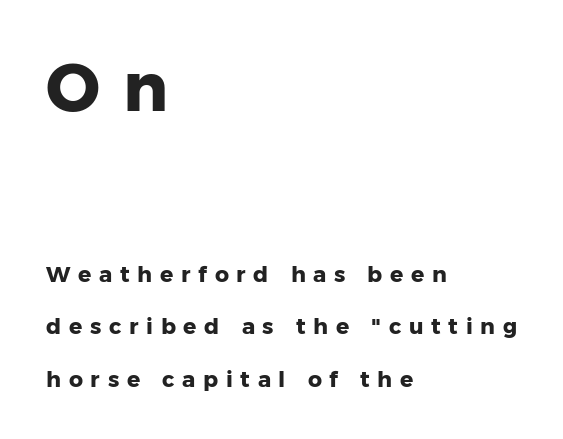
The image shows 67 px heavy sans-serif type, upright; set left-aligned, loose line spacing (2.39x), unusually wide letter spacing (+0.35 em), not underlined; the first (top) block is 3.05x larger; low stroke contrast and a medium x-height.
